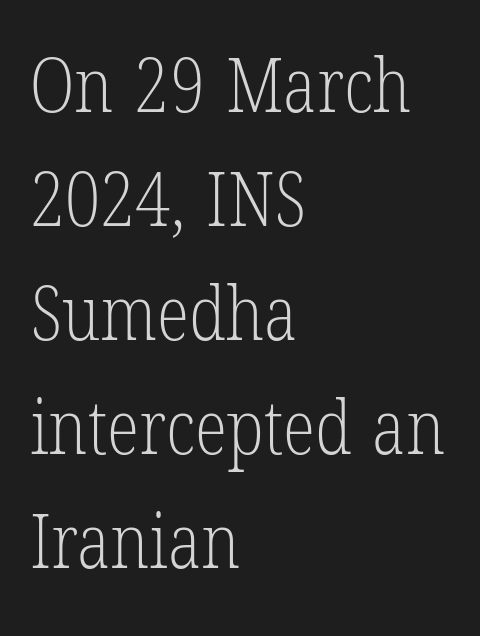
Q: Is the text bold? A: No.
Q: Is the text italic (slanted)? A: No, it is upright.
Q: Is the typeface a serif or a sans-serif typeface? A: Serif.
Q: Is the text underlined? A: No.
Q: How is the paragraph aligned? A: Left-aligned.
Q: Is the spacing between letters normal or unusually wide? A: Normal.
Q: Is the spacing between lines tight, normal or loose? A: Normal.
Q: Width (condensed, normal, or wide)? A: Condensed.
Q: Stroke contrast? A: Low.
Q: x-height? A: Medium.
Q: Monospaced? A: No.
